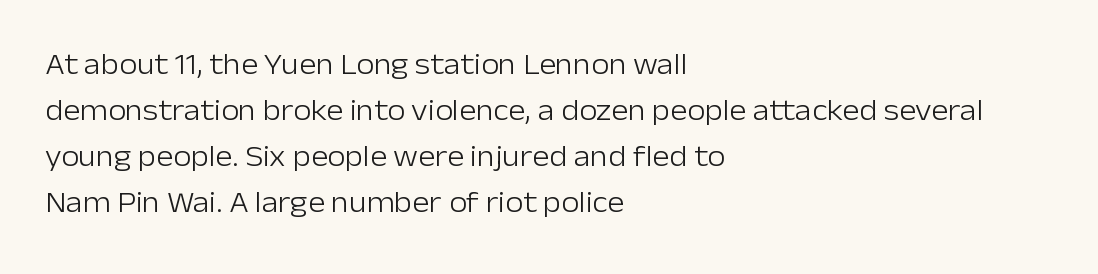
{"serif": "no", "italic": "no", "bold": "no", "weight": "light", "width": "normal", "stroke_contrast": "low", "x_height": "medium", "monospaced": "no", "underline": "no", "align": "left", "line_spacing": "normal", "line_spacing_ratio": 1.59, "letter_spacing": "normal", "letter_spacing_em": 0.0, "glyph_px": 29}
